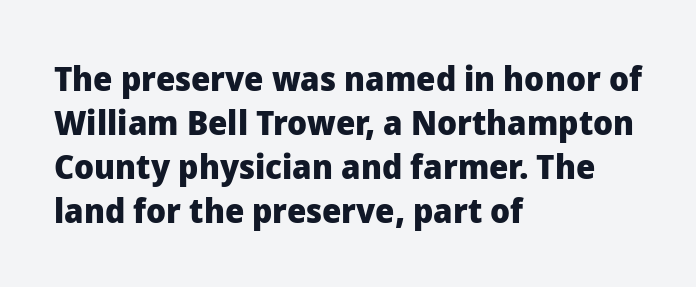
Q: Is the text bold? A: Yes.
Q: Is the text italic (slanted)? A: No, it is upright.
Q: Is the typeface a serif or a sans-serif typeface? A: Sans-serif.
Q: Is the text underlined? A: No.
Q: How is the paragraph aligned? A: Left-aligned.
Q: Is the spacing between letters normal or unusually wide? A: Normal.
Q: Is the spacing between lines tight, normal or loose? A: Normal.
Q: Width (condensed, normal, or wide)? A: Normal.
Q: Stroke contrast? A: Low.
Q: x-height? A: Medium.
Q: Monospaced? A: No.
